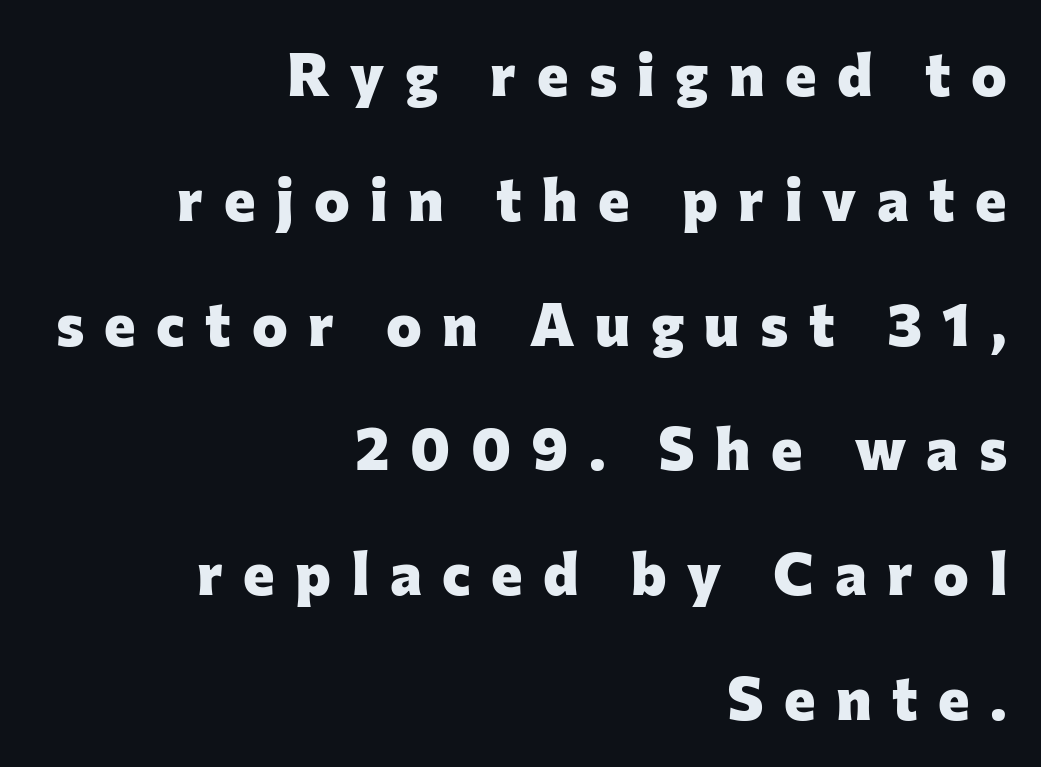
Notice how the passage keeps a crisp vertical edge on the right only. Weight check: bold — yes, fully. Unlike a traditional serif, this face leaves its strokes unadorned. Airy leading. A typesetter would call this proportional, since set widths differ per character. Words appear elongated and porous because spacing is wide.
